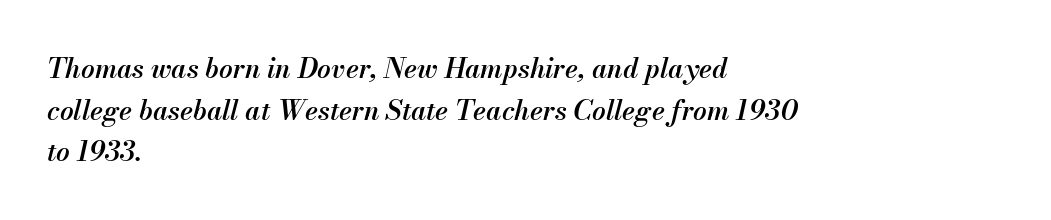
Q: Is the text bold? A: Semi-bold.
Q: Is the text italic (slanted)? A: Yes, it leans right by about 13 degrees.
Q: Is the text underlined? A: No.
Q: How is the paragraph aligned? A: Left-aligned.
Q: Is the spacing between letters normal or unusually wide? A: Normal.
Q: Is the spacing between lines tight, normal or loose? A: Normal.
